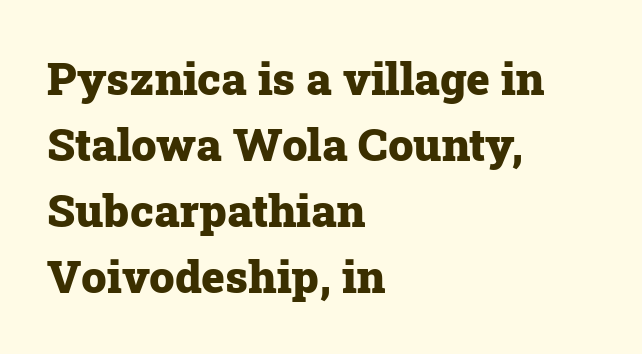
Q: Is the text bold? A: Yes.
Q: Is the text italic (slanted)? A: No, it is upright.
Q: Is the typeface a serif or a sans-serif typeface? A: Serif.
Q: Is the text underlined? A: No.
Q: How is the paragraph aligned? A: Left-aligned.
Q: Is the spacing between letters normal or unusually wide? A: Normal.
Q: Is the spacing between lines tight, normal or loose? A: Normal.
Q: Width (condensed, normal, or wide)? A: Normal.
Q: Stroke contrast? A: Low.
Q: x-height? A: Medium.
Q: Monospaced? A: No.
